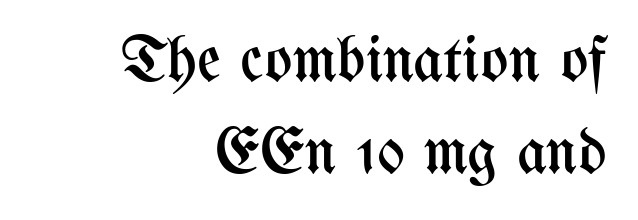
{"italic": "no", "bold": "no", "weight": "regular", "width": "condensed", "stroke_contrast": "medium", "x_height": "medium", "monospaced": "no", "underline": "no", "align": "right", "line_spacing": "normal", "line_spacing_ratio": 1.42, "letter_spacing": "normal", "letter_spacing_em": 0.0, "glyph_px": 65}
